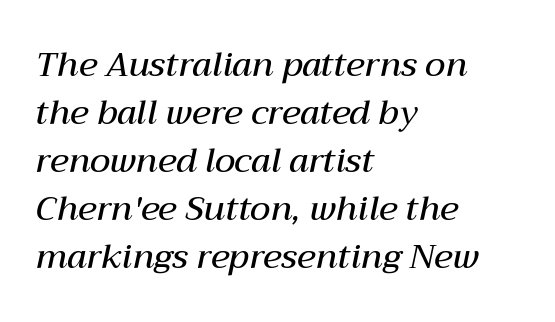
The image shows 34 px semibold type, italic (leaning right); set left-aligned, normal line spacing (1.41x), normal letter spacing, not underlined; medium stroke contrast and a medium x-height.
